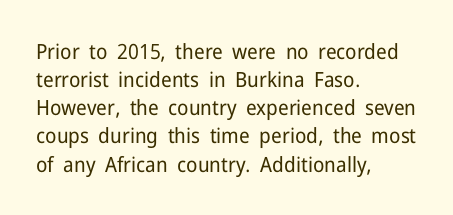
{"italic": "no", "bold": "no", "underline": "no", "align": "left", "line_spacing": "normal", "line_spacing_ratio": 1.34, "letter_spacing": "normal", "letter_spacing_em": 0.0, "glyph_px": 21}
